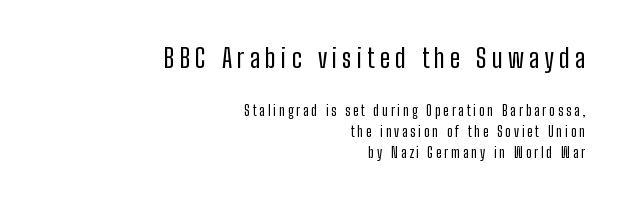
{"italic": "no", "bold": "no", "underline": "no", "align": "right", "line_spacing": "normal", "line_spacing_ratio": 1.51, "letter_spacing": "wide", "letter_spacing_em": 0.2, "larger_block": "first", "size_ratio": 1.86, "glyph_px": 26}
